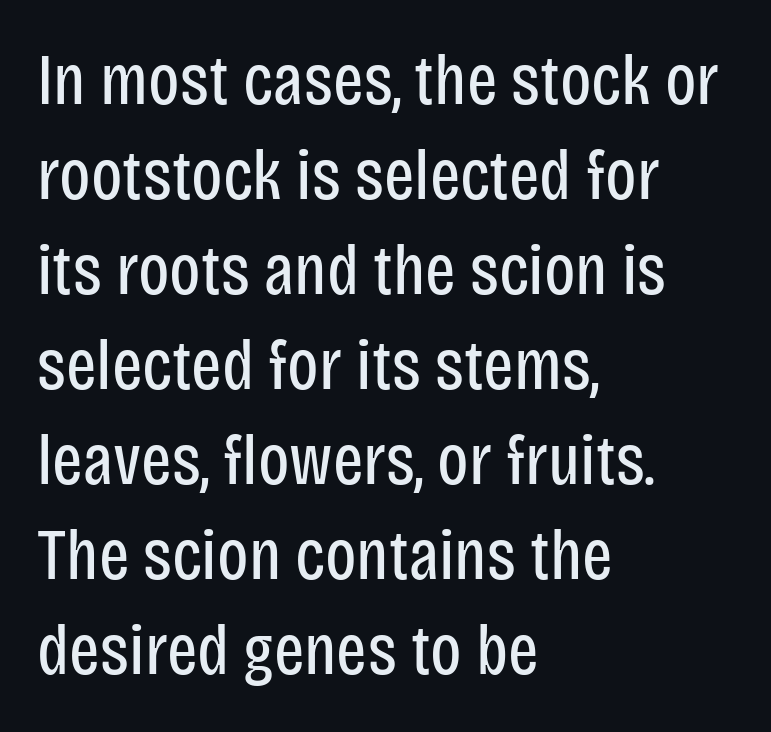
The image shows 72 px regular-weight, condensed sans-serif type, upright; set left-aligned, normal line spacing (1.32x), normal letter spacing, not underlined; low stroke contrast and a large x-height.
